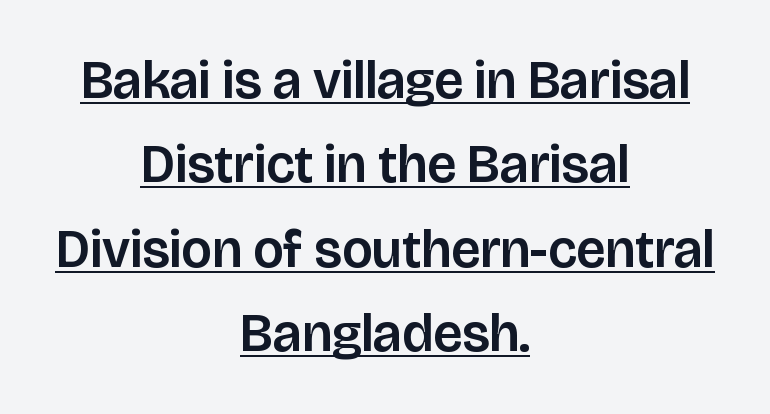
{"serif": "no", "italic": "no", "width": "normal", "stroke_contrast": "low", "x_height": "large", "monospaced": "no", "underline": "yes", "align": "center", "line_spacing": "normal", "line_spacing_ratio": 1.59, "letter_spacing": "normal", "letter_spacing_em": 0.0, "glyph_px": 53}
